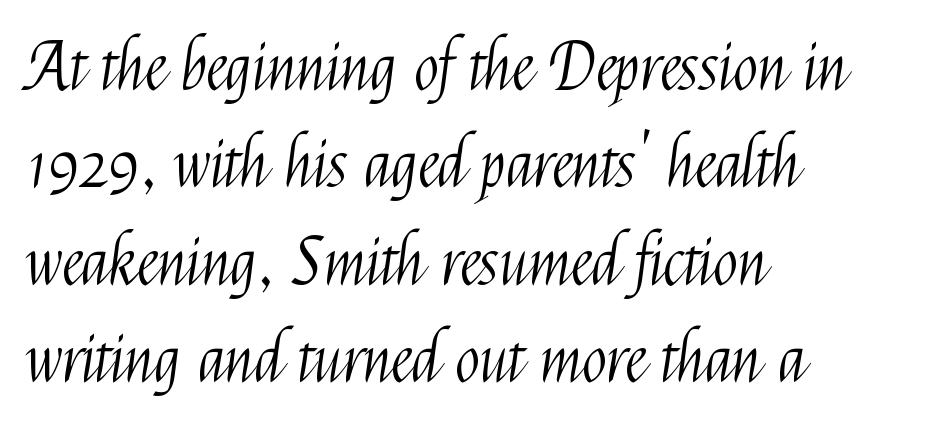
Unmarked baselines from the first word to the last. Observe the absence of serifs on each vertical stroke in this sample. The rendering uses natural spacing where letterforms have individual widths. Which margin do the lines hug? The left one — the right edge is uneven. Compared with a typical body face, this is equally light or lighter still.
